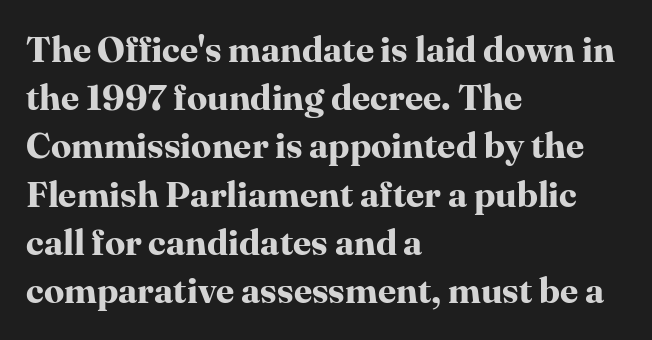
If you drew a line through each stem, it would be perfectly vertical. The letters are bold, with thick, heavy strokes. You can tell from the footed stems that serif type was used. Does the copy run flush right? No — it runs flush left.
